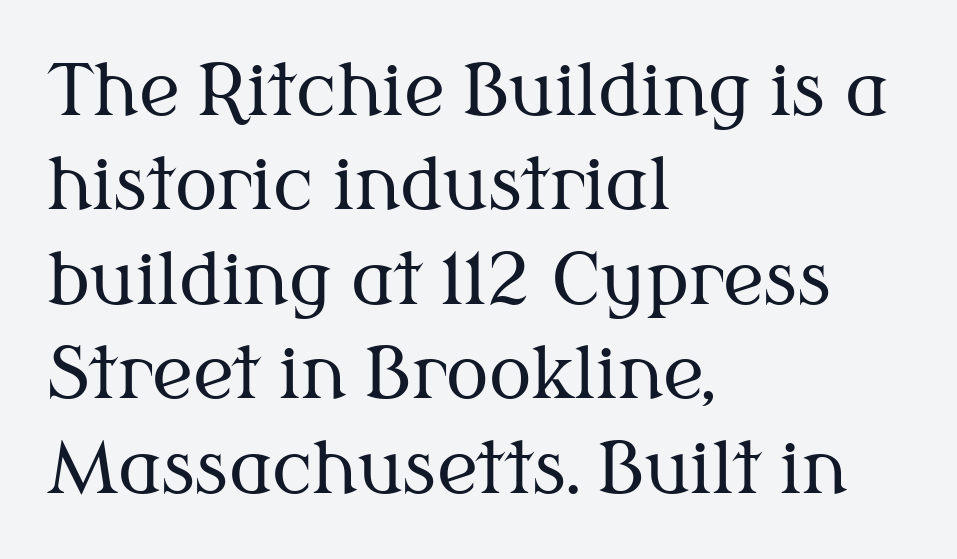
Q: Is the text bold? A: No.
Q: Is the text italic (slanted)? A: No, it is upright.
Q: Is the typeface a serif or a sans-serif typeface? A: Serif.
Q: Is the text underlined? A: No.
Q: How is the paragraph aligned? A: Left-aligned.
Q: Is the spacing between letters normal or unusually wide? A: Normal.
Q: Is the spacing between lines tight, normal or loose? A: Normal.
Q: Width (condensed, normal, or wide)? A: Normal.
Q: Stroke contrast? A: Medium.
Q: x-height? A: Medium.
Q: Monospaced? A: No.
